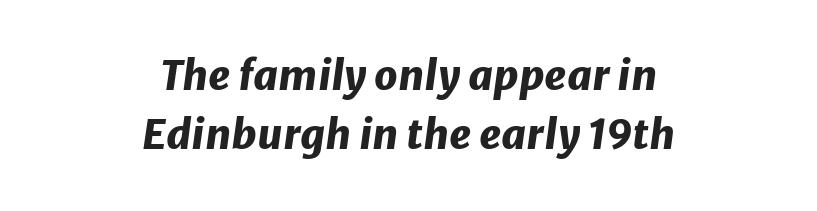
Quick note: italic. The passage shown stacks its lines at a standard gap. A student would call this center alignment; a typographer would say set centered. Note the varied advance widths — an 'i' is clearly narrower than an 'm'.
